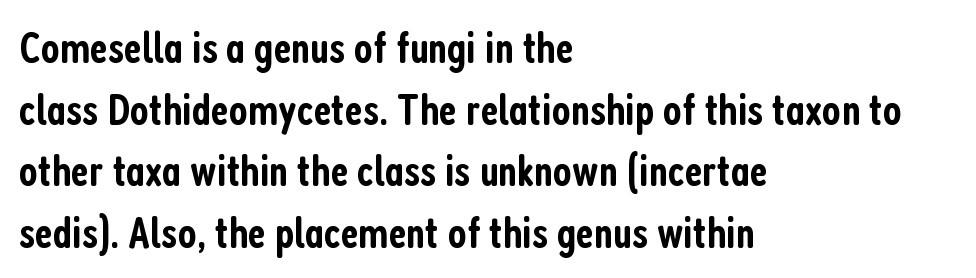
Notice how the stems are strictly vertical — no italics here. Tracking here is standard; glyphs follow each other at the usual distance. The designer went with a sans here, leaving each stem footless. Heft: intermediate — a semibold. Visually the block forms a straight wall on the left and a jagged coastline on the right.
